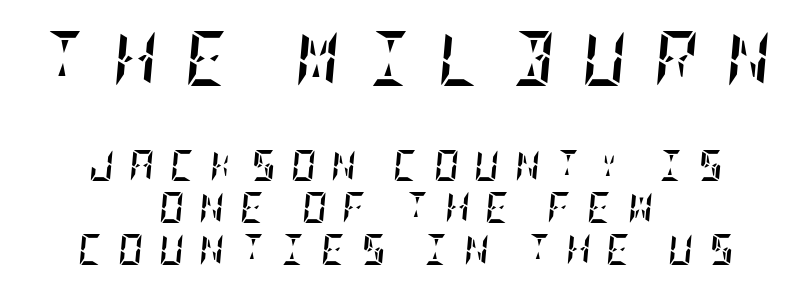
Q: Is the text bold? A: Yes.
Q: Is the text italic (slanted)? A: Yes, it leans right by about 5 degrees.
Q: Is the text underlined? A: No.
Q: How is the paragraph aligned? A: Centered.
Q: Is the spacing between letters normal or unusually wide? A: Unusually wide.
Q: Is the spacing between lines tight, normal or loose? A: Normal.
Q: Which block of text is set in a larger size, the first (top) or the second (bottom)? A: The first (top) one.
Q: Width (condensed, normal, or wide)? A: Condensed.
Q: Stroke contrast? A: Low.
Q: x-height? A: Large.
